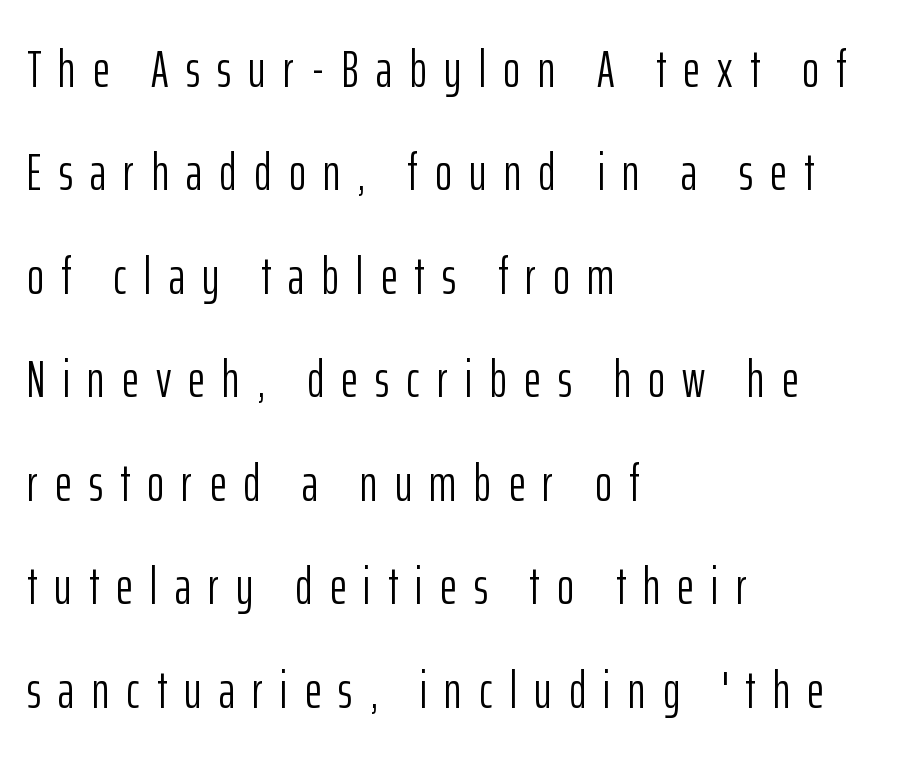
{"serif": "no", "italic": "no", "bold": "no", "weight": "light", "width": "condensed", "stroke_contrast": "low", "x_height": "medium", "monospaced": "no", "underline": "no", "align": "left", "line_spacing": "loose", "line_spacing_ratio": 1.99, "letter_spacing": "wide", "letter_spacing_em": 0.33, "glyph_px": 52}
